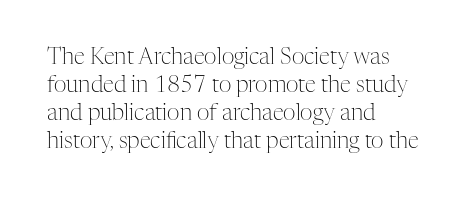
The image shows 22 px text type, upright; set left-aligned, normal line spacing (1.28x), normal letter spacing, not underlined.
